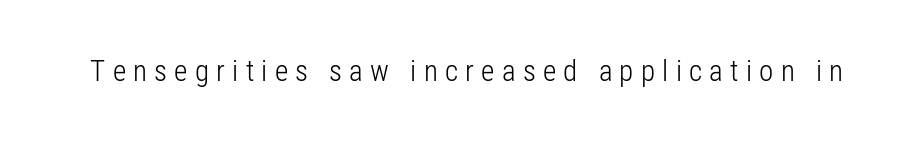
If you drew a line through each stem, it would be perfectly vertical. The zone under the glyphs is completely vacant. The glyphs in this specimen are sans serif. The characters are drawn with everyday or finer stroke widths. This sample uses expanded letter spacing, leaving extra air between glyphs.
